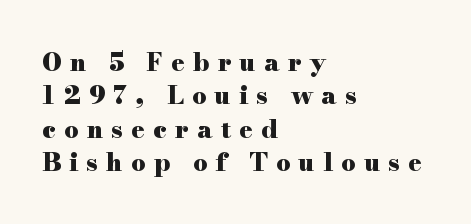
These lines sit exactly where default settings would place them. Quick note: not italic, upright. Each line starts at the same left margin while the right side varies. Lines of text with bare space underneath. Pretty heavy lettering here — definitely bold.
